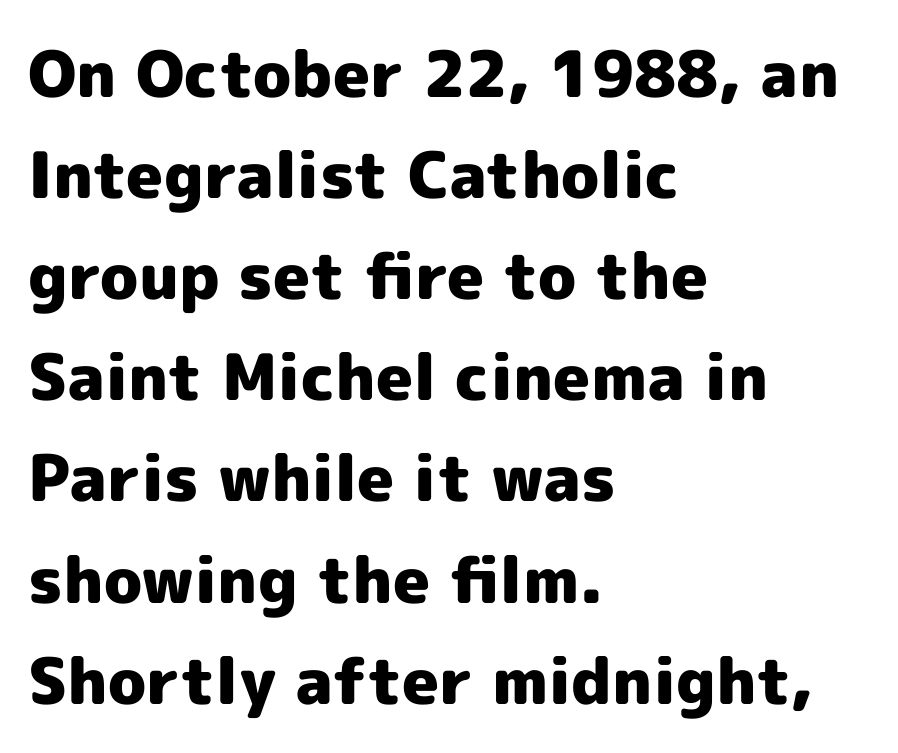
{"serif": "no", "italic": "no", "bold": "yes", "weight": "heavy", "width": "normal", "x_height": "medium", "monospaced": "no", "underline": "no", "align": "left", "line_spacing": "normal", "line_spacing_ratio": 1.58, "letter_spacing": "normal", "letter_spacing_em": 0.0, "glyph_px": 64}
